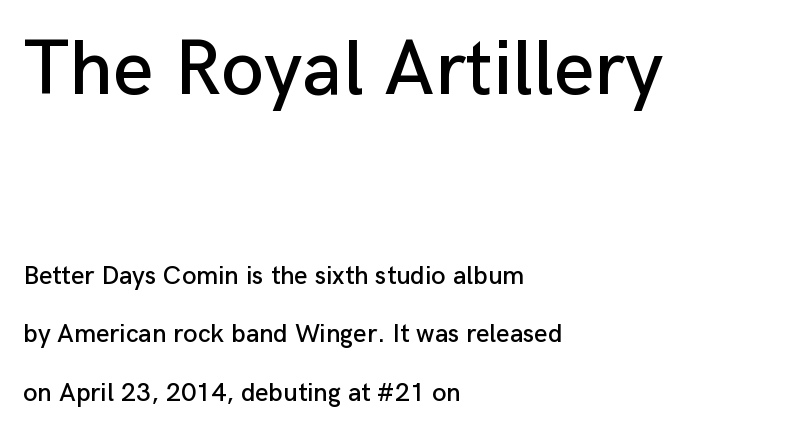
{"serif": "no", "italic": "no", "width": "normal", "stroke_contrast": "low", "x_height": "medium", "monospaced": "no", "underline": "no", "align": "left", "line_spacing": "loose", "line_spacing_ratio": 2.24, "letter_spacing": "normal", "letter_spacing_em": 0.0, "larger_block": "first", "size_ratio": 3.0, "glyph_px": 78}
